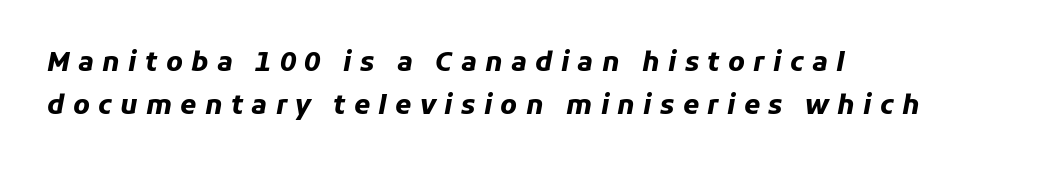
Q: Is the text bold? A: Yes.
Q: Is the text italic (slanted)? A: Yes, it leans right by about 11 degrees.
Q: Is the text underlined? A: No.
Q: How is the paragraph aligned? A: Left-aligned.
Q: Is the spacing between letters normal or unusually wide? A: Unusually wide.
Q: Is the spacing between lines tight, normal or loose? A: Normal.
